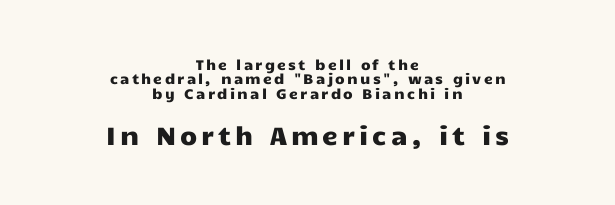
Q: Is the text italic (slanted)? A: No, it is upright.
Q: Is the text underlined? A: No.
Q: How is the paragraph aligned? A: Centered.
Q: Is the spacing between lines tight, normal or loose? A: Tight.
Q: Which block of text is set in a larger size, the first (top) or the second (bottom)? A: The second (bottom) one.
